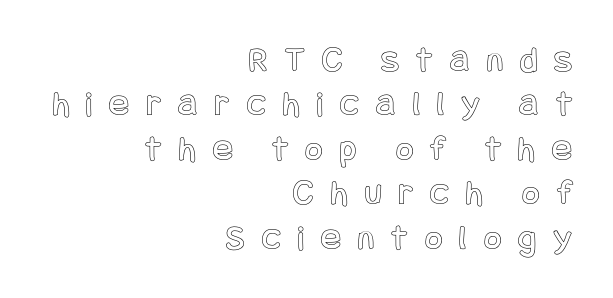
{"italic": "no", "width": "condensed", "x_height": "large", "underline": "no", "align": "right", "line_spacing_ratio": 1.2, "letter_spacing": "wide", "letter_spacing_em": 0.47, "glyph_px": 37}
